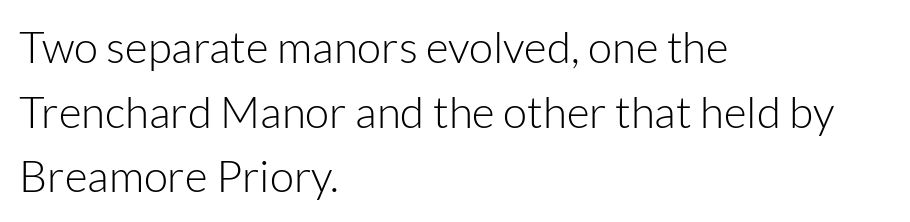
The image shows 44 px light sans-serif type, upright; set left-aligned, normal line spacing (1.47x), normal letter spacing, not underlined; low stroke contrast and a medium x-height.
